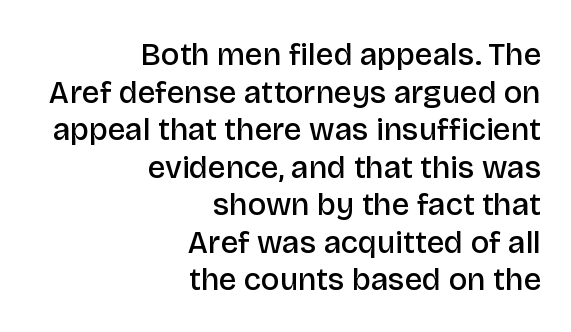
Q: Is the text bold? A: Semi-bold.
Q: Is the text italic (slanted)? A: No, it is upright.
Q: Is the typeface a serif or a sans-serif typeface? A: Sans-serif.
Q: Is the text underlined? A: No.
Q: How is the paragraph aligned? A: Right-aligned.
Q: Is the spacing between letters normal or unusually wide? A: Normal.
Q: Width (condensed, normal, or wide)? A: Normal.
Q: Stroke contrast? A: Low.
Q: x-height? A: Large.
Q: Monospaced? A: No.
